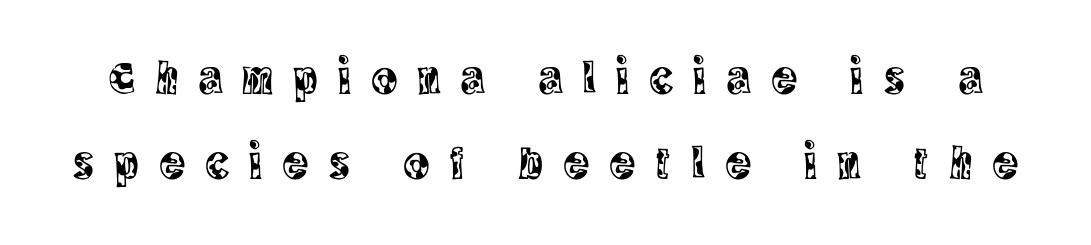
Proportional: the letters do not fall into vertical columns. Quick note: underline off. A typesetter would label this face a serif. The rendering inserts visible extra space after every character. Tall strokes in this sample are plumb rather than angled.
